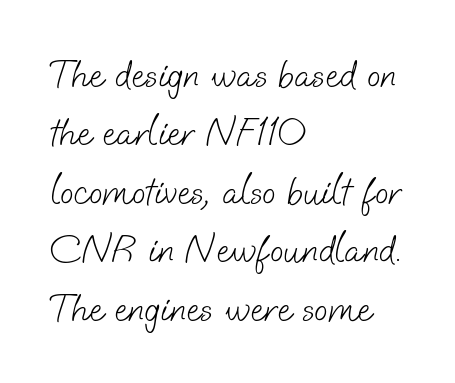
{"serif": "no", "bold": "no", "weight": "light", "width": "normal", "stroke_contrast": "low", "x_height": "small", "monospaced": "no", "underline": "no", "align": "left", "line_spacing": "normal", "line_spacing_ratio": 1.46, "letter_spacing": "normal", "letter_spacing_em": 0.0, "glyph_px": 40}
